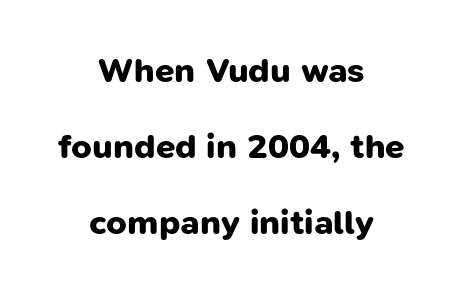
{"serif": "no", "bold": "yes", "weight": "bold", "width": "normal", "stroke_contrast": "low", "x_height": "medium", "monospaced": "no", "underline": "no", "align": "center", "line_spacing": "loose", "line_spacing_ratio": 2.17, "letter_spacing": "normal", "letter_spacing_em": 0.0, "glyph_px": 35}
